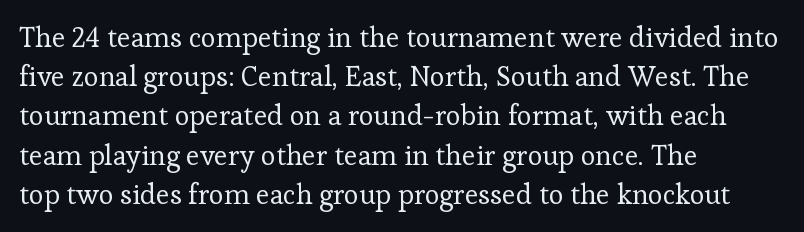
Q: Is the text bold? A: No.
Q: Is the text italic (slanted)? A: No, it is upright.
Q: Is the typeface a serif or a sans-serif typeface? A: Serif.
Q: Is the text underlined? A: No.
Q: How is the paragraph aligned? A: Left-aligned.
Q: Is the spacing between letters normal or unusually wide? A: Normal.
Q: Is the spacing between lines tight, normal or loose? A: Normal.
Q: Width (condensed, normal, or wide)? A: Normal.
Q: Stroke contrast? A: Low.
Q: x-height? A: Medium.
Q: Monospaced? A: No.
